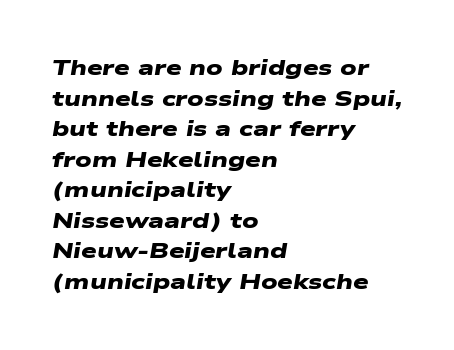
{"bold": "yes", "underline": "no", "align": "left", "line_spacing": "normal", "line_spacing_ratio": 1.39, "letter_spacing": "normal", "letter_spacing_em": 0.0, "glyph_px": 22}
